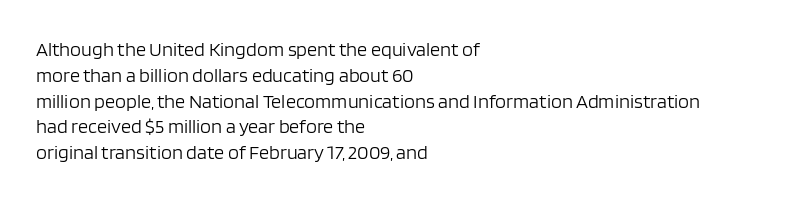
{"italic": "no", "bold": "no", "underline": "no", "align": "left", "line_spacing": "normal", "line_spacing_ratio": 1.29, "letter_spacing": "normal", "letter_spacing_em": 0.0, "glyph_px": 20}
